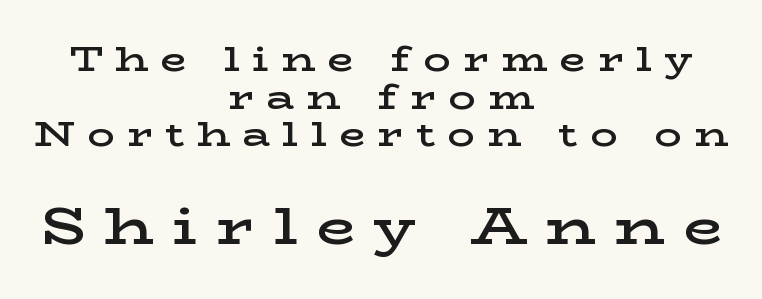
The image shows 51 px semibold, wide serif type, upright; set centered, tight line spacing (1.11x), unusually wide letter spacing (+0.36 em), not underlined; the second (bottom) block is 1.5x larger; low stroke contrast and a medium x-height.
